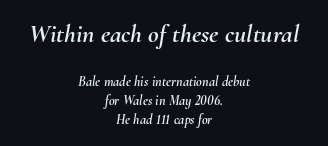
The image shows 26 px text type, italic (leaning right); set centered, normal line spacing (1.35x), normal letter spacing, not underlined; the first (top) block is 1.86x larger.
